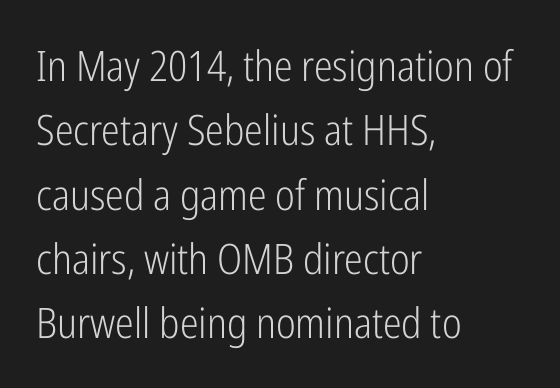
Q: Is the text bold? A: No.
Q: Is the text italic (slanted)? A: No, it is upright.
Q: Is the typeface a serif or a sans-serif typeface? A: Sans-serif.
Q: Is the text underlined? A: No.
Q: How is the paragraph aligned? A: Left-aligned.
Q: Is the spacing between letters normal or unusually wide? A: Normal.
Q: Is the spacing between lines tight, normal or loose? A: Normal.
Q: Width (condensed, normal, or wide)? A: Condensed.
Q: Stroke contrast? A: Low.
Q: x-height? A: Medium.
Q: Monospaced? A: No.
